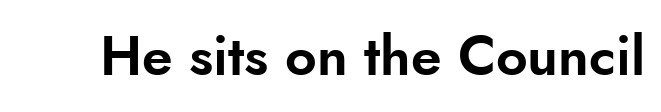
Q: Is the text italic (slanted)? A: No, it is upright.
Q: Is the typeface a serif or a sans-serif typeface? A: Sans-serif.
Q: Is the text underlined? A: No.
Q: Is the spacing between letters normal or unusually wide? A: Normal.
Q: Width (condensed, normal, or wide)? A: Normal.
Q: Stroke contrast? A: Low.
Q: x-height? A: Small.
Q: Monospaced? A: No.
